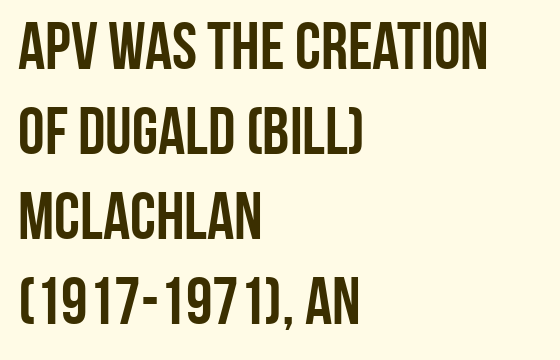
Q: Is the text bold? A: Yes.
Q: Is the text italic (slanted)? A: No, it is upright.
Q: Is the typeface a serif or a sans-serif typeface? A: Sans-serif.
Q: Is the text underlined? A: No.
Q: How is the paragraph aligned? A: Left-aligned.
Q: Is the spacing between letters normal or unusually wide? A: Normal.
Q: Is the spacing between lines tight, normal or loose? A: Normal.
Q: Width (condensed, normal, or wide)? A: Condensed.
Q: Stroke contrast? A: Low.
Q: x-height? A: Large.
Q: Monospaced? A: No.
